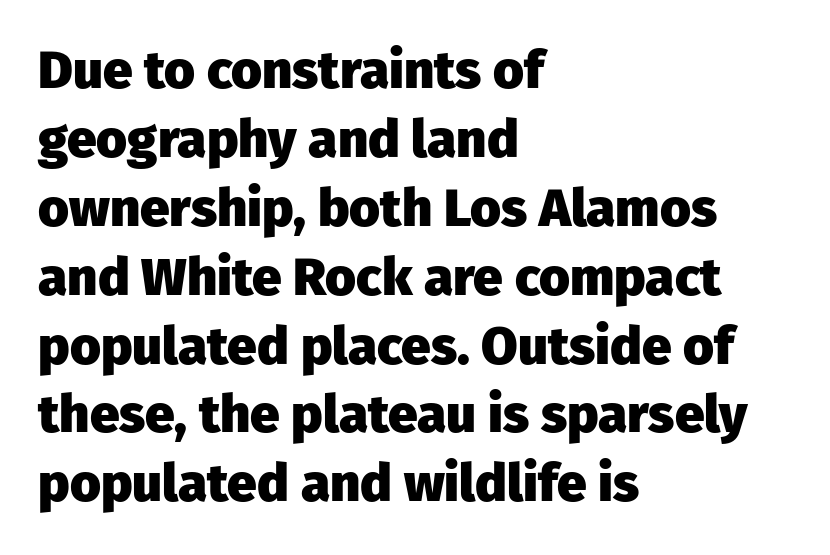
{"serif": "no", "italic": "no", "bold": "yes", "weight": "heavy", "width": "normal", "stroke_contrast": "low", "x_height": "medium", "monospaced": "no", "underline": "no", "align": "left", "line_spacing": "normal", "line_spacing_ratio": 1.3, "letter_spacing": "normal", "letter_spacing_em": 0.0, "glyph_px": 53}
